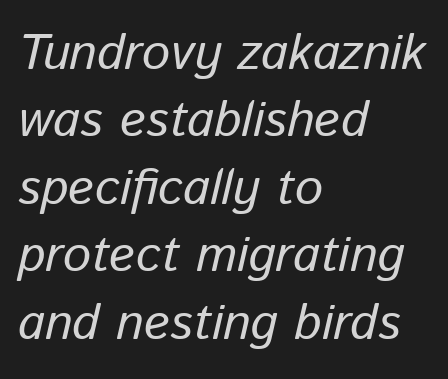
Q: Is the text italic (slanted)? A: Yes, it leans right by about 13 degrees.
Q: Is the text underlined? A: No.
Q: How is the paragraph aligned? A: Left-aligned.
Q: Is the spacing between letters normal or unusually wide? A: Normal.
Q: Is the spacing between lines tight, normal or loose? A: Normal.
Q: Width (condensed, normal, or wide)? A: Normal.
Q: Stroke contrast? A: Low.
Q: x-height? A: Medium.
Q: Monospaced? A: No.
